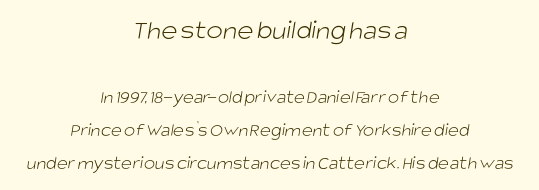
A student would call this center alignment; a typographer would say set centered. Here the first block reads like a headline and the second like body copy. Counters stay open thanks to moderate or lighter strokes. Spacing verdict: proportional, widths tailored to each character.
